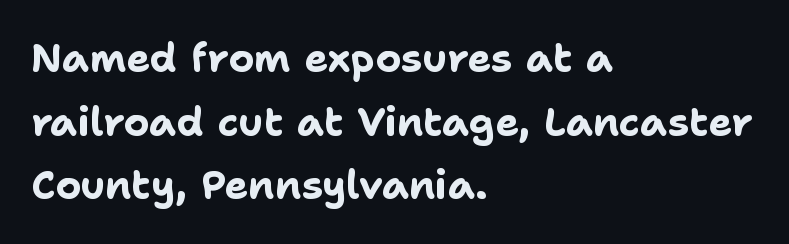
Q: Is the text bold? A: Yes.
Q: Is the text italic (slanted)? A: No, it is upright.
Q: Is the typeface a serif or a sans-serif typeface? A: Sans-serif.
Q: Is the text underlined? A: No.
Q: How is the paragraph aligned? A: Left-aligned.
Q: Is the spacing between letters normal or unusually wide? A: Normal.
Q: Is the spacing between lines tight, normal or loose? A: Normal.
Q: Width (condensed, normal, or wide)? A: Normal.
Q: Stroke contrast? A: Low.
Q: x-height? A: Medium.
Q: Monospaced? A: No.
